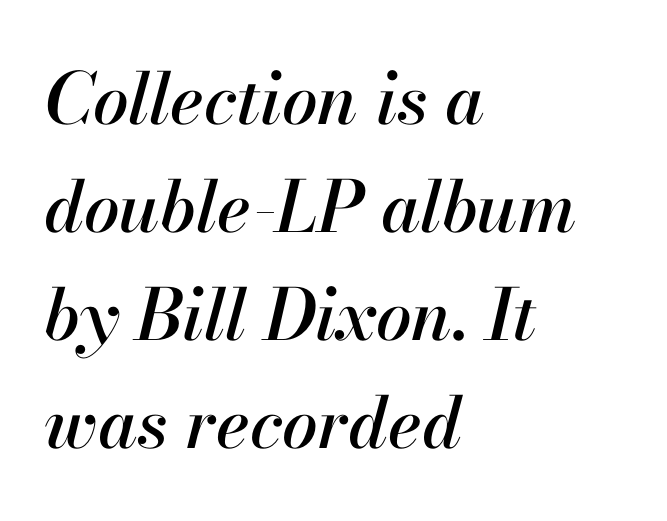
Leading: standard. The rendering keeps characters at their native spacing. The letters advance in unequal steps, a hallmark of proportional type. Descenders are the only things crossing below the line. The ragged edge is on the right, which tells us the setting is flush left. It's the slanting kind of type.
